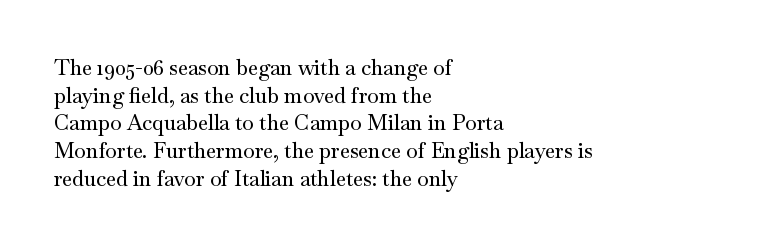
Q: Is the text italic (slanted)? A: No, it is upright.
Q: Is the text underlined? A: No.
Q: How is the paragraph aligned? A: Left-aligned.
Q: Is the spacing between letters normal or unusually wide? A: Normal.
Q: Is the spacing between lines tight, normal or loose? A: Normal.
